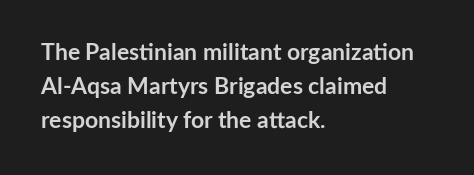
The image shows 23 px bold type, upright; set left-aligned, normal line spacing (1.48x), normal letter spacing, not underlined.
